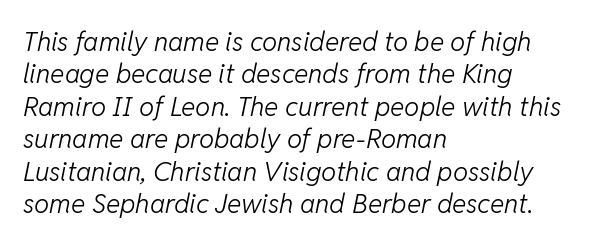
The image shows 27 px text type, italic (leaning right); set left-aligned, line spacing 1.2x, normal letter spacing, not underlined.
